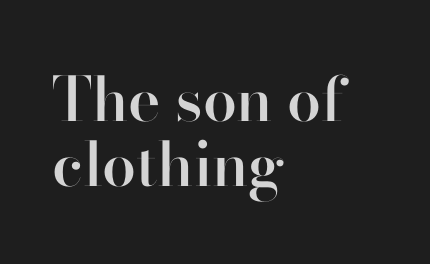
The image shows 61 px semibold sans-serif type, upright; set left-aligned, tight line spacing (1.07x), normal letter spacing, not underlined; high stroke contrast and a small x-height.
